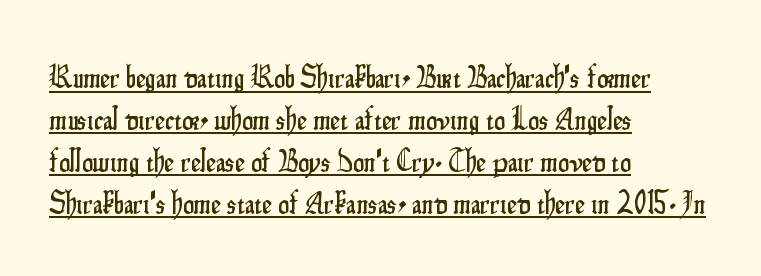
Rendered with straight, roman letterforms. Each letter's strokes conclude bluntly, with no projecting serifs. Compared with typical body copy, the letter spacing here is the same. The letters advance in unequal steps, a hallmark of proportional type. Left-aligned paragraph, ragged on the right. The string is rendered with underlining switched on.
